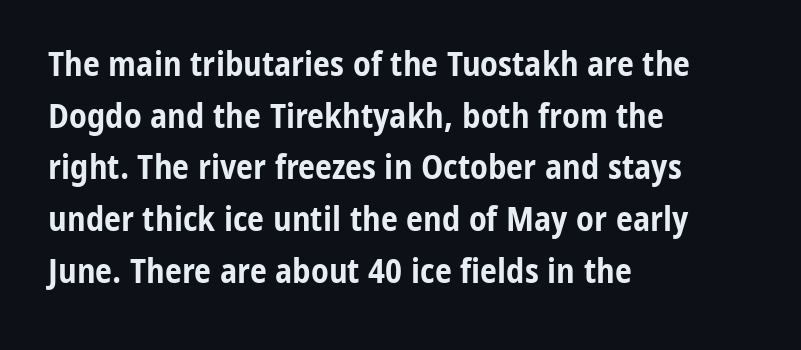
Q: Is the text bold? A: Yes.
Q: Is the text italic (slanted)? A: No, it is upright.
Q: Is the typeface a serif or a sans-serif typeface? A: Sans-serif.
Q: Is the text underlined? A: No.
Q: How is the paragraph aligned? A: Left-aligned.
Q: Is the spacing between letters normal or unusually wide? A: Normal.
Q: Is the spacing between lines tight, normal or loose? A: Normal.
Q: Width (condensed, normal, or wide)? A: Condensed.
Q: Stroke contrast? A: Low.
Q: x-height? A: Medium.
Q: Monospaced? A: No.
